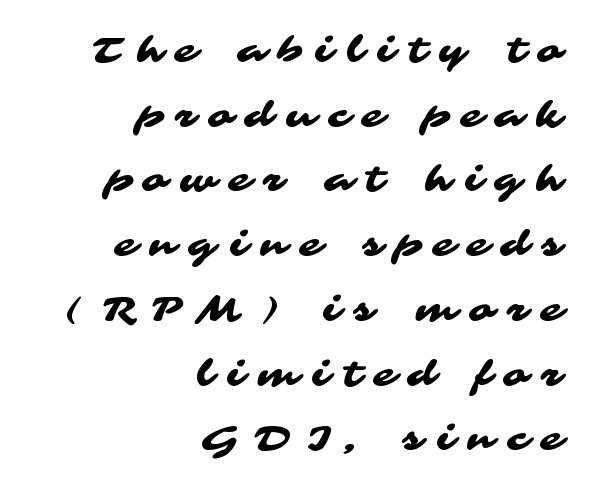
Q: Is the typeface a serif or a sans-serif typeface? A: Sans-serif.
Q: Is the text underlined? A: No.
Q: How is the paragraph aligned? A: Right-aligned.
Q: Is the spacing between letters normal or unusually wide? A: Unusually wide.
Q: Width (condensed, normal, or wide)? A: Wide.
Q: Stroke contrast? A: Medium.
Q: x-height? A: Medium.
Q: Monospaced? A: No.
